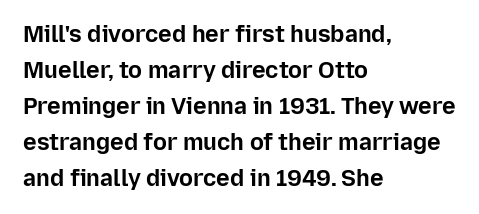
{"italic": "no", "bold": "yes", "underline": "no", "align": "left", "line_spacing": "normal", "line_spacing_ratio": 1.56, "letter_spacing": "normal", "letter_spacing_em": 0.0, "glyph_px": 23}
